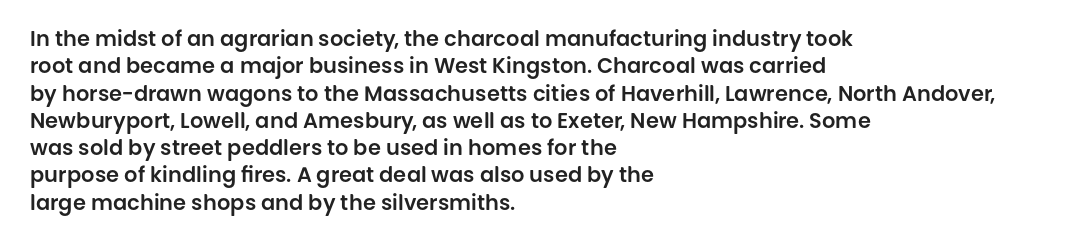
You could call the tracking neutral — neither tight nor loose. Honestly, there is no underline to notice here at all. This is roman type, the default non-slanted kind. Compared with a centered layout, this one pins lines to the left instead. Interline gaps are of average width in this sample.
